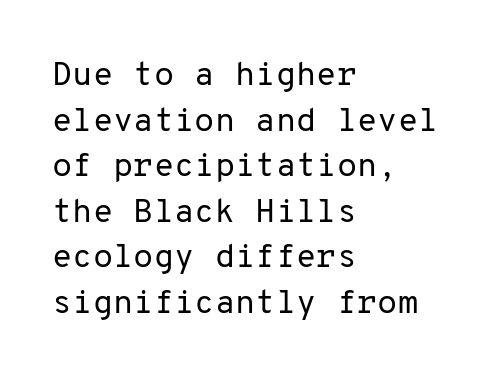
Q: Is the text bold? A: No.
Q: Is the text italic (slanted)? A: No, it is upright.
Q: Is the typeface a serif or a sans-serif typeface? A: Sans-serif.
Q: Is the text underlined? A: No.
Q: How is the paragraph aligned? A: Left-aligned.
Q: Is the spacing between letters normal or unusually wide? A: Normal.
Q: Is the spacing between lines tight, normal or loose? A: Normal.
Q: Width (condensed, normal, or wide)? A: Normal.
Q: Stroke contrast? A: Low.
Q: x-height? A: Medium.
Q: Monospaced? A: Yes.
